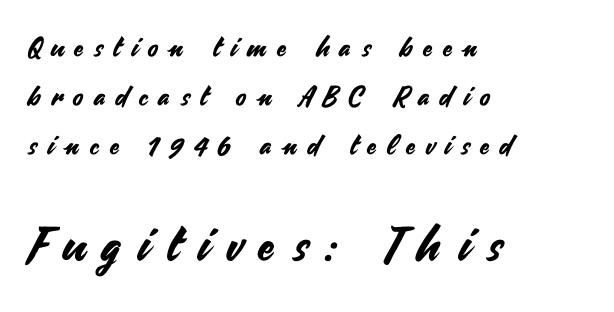
Q: Is the text italic (slanted)? A: Yes.
Q: Is the typeface a serif or a sans-serif typeface? A: Sans-serif.
Q: Is the text underlined? A: No.
Q: How is the paragraph aligned? A: Left-aligned.
Q: Is the spacing between letters normal or unusually wide? A: Unusually wide.
Q: Which block of text is set in a larger size, the first (top) or the second (bottom)? A: The second (bottom) one.
Q: Width (condensed, normal, or wide)? A: Normal.
Q: Stroke contrast? A: Medium.
Q: x-height? A: Small.
Q: Monospaced? A: No.
